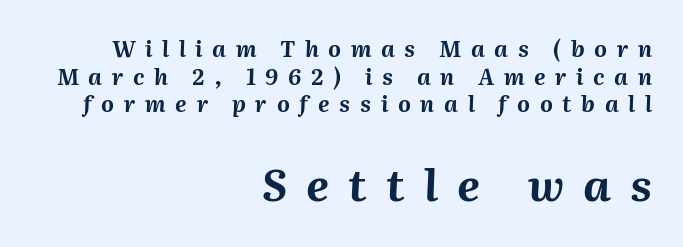
Q: Is the text bold? A: Yes.
Q: Is the text italic (slanted)? A: Yes, it leans right by about 2 degrees.
Q: Is the text underlined? A: No.
Q: How is the paragraph aligned? A: Right-aligned.
Q: Is the spacing between letters normal or unusually wide? A: Unusually wide.
Q: Is the spacing between lines tight, normal or loose? A: Normal.
Q: Which block of text is set in a larger size, the first (top) or the second (bottom)? A: The second (bottom) one.
Q: Width (condensed, normal, or wide)? A: Normal.
Q: Stroke contrast? A: Medium.
Q: x-height? A: Medium.
Q: Monospaced? A: No.
